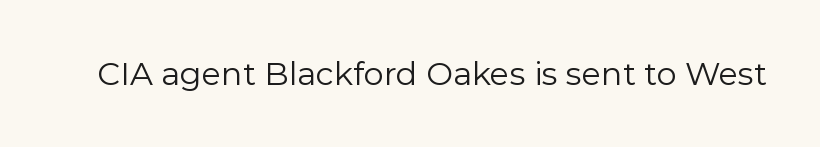
The rendering keeps characters at their native spacing. Each letter's strokes conclude bluntly, with no projecting serifs. Heaviness? Minimal to ordinary, like unemphasized prose. Clear beneath every line of the passage. Character widths vary here, with narrow letters taking less room than wide ones.
